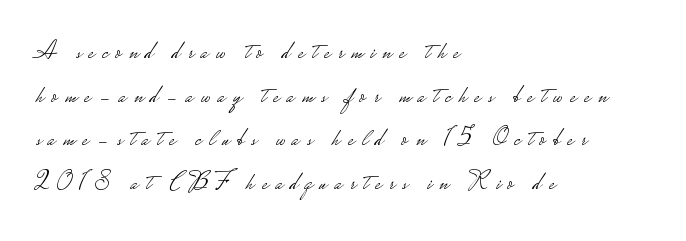
The image shows 25 px text type; set left-aligned, line spacing 1.75x, unusually wide letter spacing (+0.3 em), not underlined.
